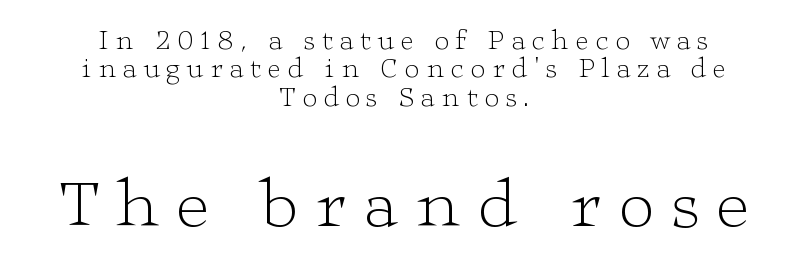
The image shows 70 px light, wide serif type, upright; set centered, tight line spacing (1.01x), unusually wide letter spacing (+0.25 em), not underlined; the second (bottom) block is 2.5x larger; low stroke contrast and a medium x-height.
